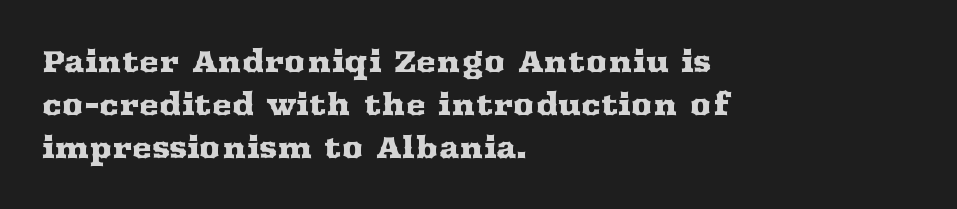
The image shows 30 px wide serif type, upright; set left-aligned, normal line spacing (1.43x), normal letter spacing, not underlined; medium stroke contrast and a medium x-height.
